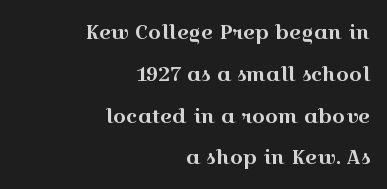
{"italic": "no", "underline": "no", "align": "right", "line_spacing": "loose", "line_spacing_ratio": 2.09, "letter_spacing": "normal", "letter_spacing_em": 0.0, "glyph_px": 20}
